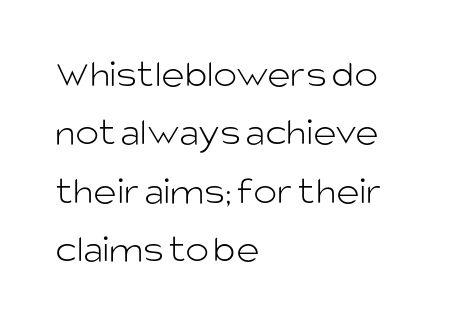
{"serif": "no", "italic": "no", "bold": "no", "weight": "light", "width": "normal", "stroke_contrast": "low", "x_height": "large", "monospaced": "no", "underline": "no", "align": "left", "line_spacing": "normal", "line_spacing_ratio": 1.46, "letter_spacing": "normal", "letter_spacing_em": 0.0, "glyph_px": 40}
